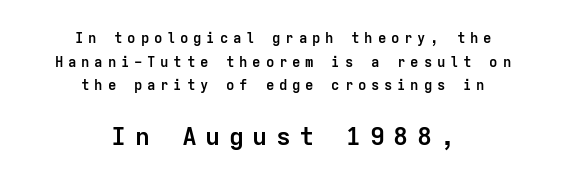
Leftover space on each line is divided equally before and after the words. You'd pick this weight for a headline — it's a proper bold. Size hierarchy here favors the trailing block over the leading one. Successive baselines arrive at the customary interval. The face used here is rendered with a markedly widened letterfit. Nobody drew a line under any word here.
